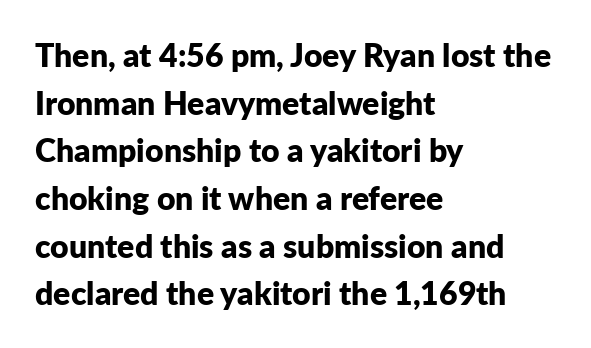
Q: Is the text bold? A: Yes.
Q: Is the text italic (slanted)? A: No, it is upright.
Q: Is the typeface a serif or a sans-serif typeface? A: Sans-serif.
Q: Is the text underlined? A: No.
Q: How is the paragraph aligned? A: Left-aligned.
Q: Is the spacing between letters normal or unusually wide? A: Normal.
Q: Is the spacing between lines tight, normal or loose? A: Normal.
Q: Width (condensed, normal, or wide)? A: Normal.
Q: Stroke contrast? A: Low.
Q: x-height? A: Medium.
Q: Monospaced? A: No.
